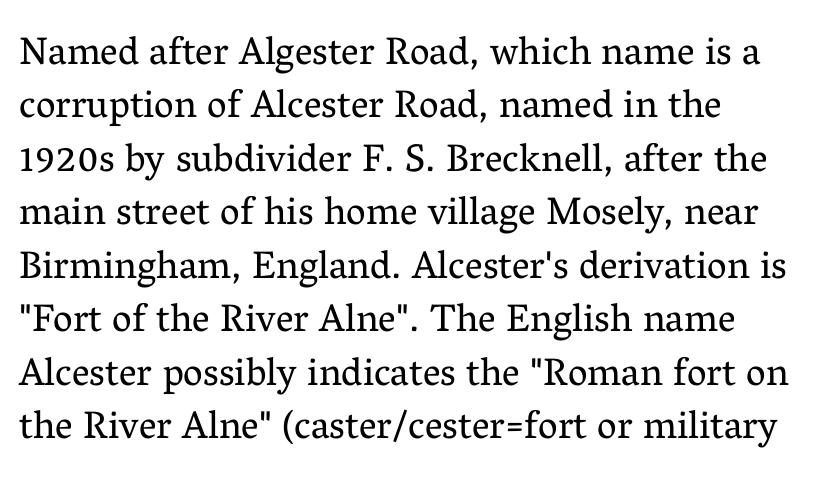
Rule under the text: the space is simply empty. How are the letters spaced? Ordinarily, with no added tracking. Honestly, the row spacing looks completely unremarkable. The rendering anchors every line to the left-hand side. A typesetter would call this proportional, since set widths differ per character.
